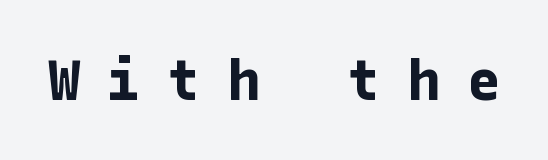
Characters remain perfectly vertical along every line. You can tell from the bare stems that sans-serif type was used. These lines have a slow, spaced-out rhythm from letter to letter. A bare baseline throughout the passage. The font is running at its bold setting.
